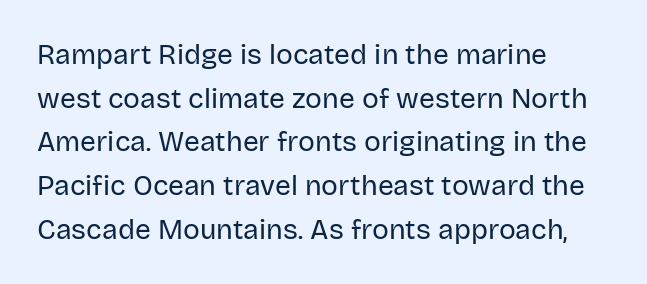
{"serif": "no", "italic": "no", "bold": "no", "weight": "regular", "width": "normal", "stroke_contrast": "low", "x_height": "large", "monospaced": "no", "underline": "no", "align": "left", "line_spacing": "normal", "line_spacing_ratio": 1.56, "letter_spacing": "normal", "letter_spacing_em": 0.0, "glyph_px": 28}
